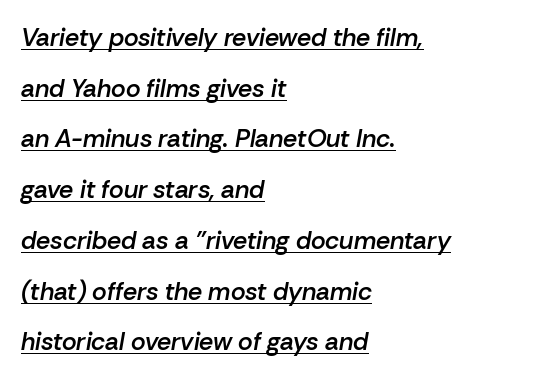
Q: Is the text bold? A: Semi-bold.
Q: Is the text italic (slanted)? A: Yes, it leans right by about 10 degrees.
Q: Is the text underlined? A: Yes.
Q: How is the paragraph aligned? A: Left-aligned.
Q: Is the spacing between letters normal or unusually wide? A: Normal.
Q: Is the spacing between lines tight, normal or loose? A: Loose.
